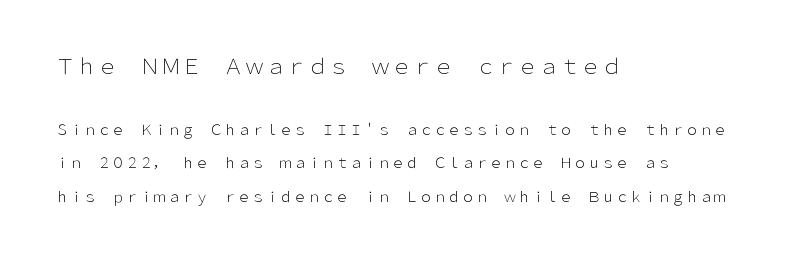
{"italic": "no", "bold": "no", "underline": "no", "align": "left", "line_spacing": "loose", "line_spacing_ratio": 2.39, "letter_spacing": "normal", "letter_spacing_em": 0.0, "larger_block": "first", "size_ratio": 1.5, "glyph_px": 21}
